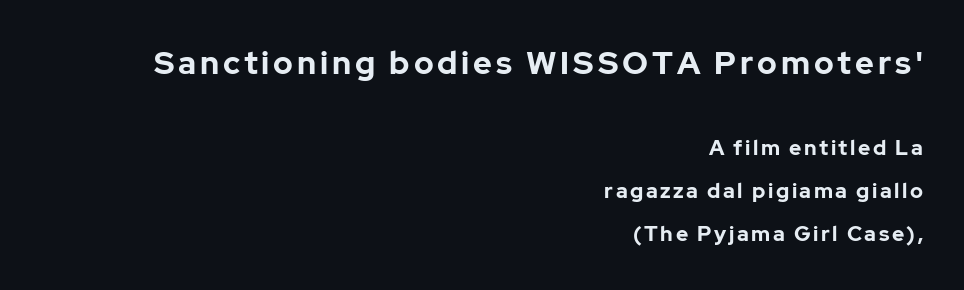
{"serif": "no", "italic": "no", "bold": "yes", "weight": "bold", "width": "normal", "stroke_contrast": "low", "x_height": "medium", "monospaced": "no", "underline": "no", "align": "right", "line_spacing": "loose", "line_spacing_ratio": 2.06, "larger_block": "first", "size_ratio": 1.52, "glyph_px": 32}
